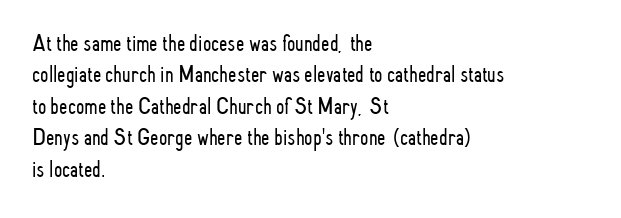
Q: Is the text bold? A: No.
Q: Is the text italic (slanted)? A: No, it is upright.
Q: Is the text underlined? A: No.
Q: How is the paragraph aligned? A: Left-aligned.
Q: Is the spacing between letters normal or unusually wide? A: Normal.
Q: Is the spacing between lines tight, normal or loose? A: Normal.
